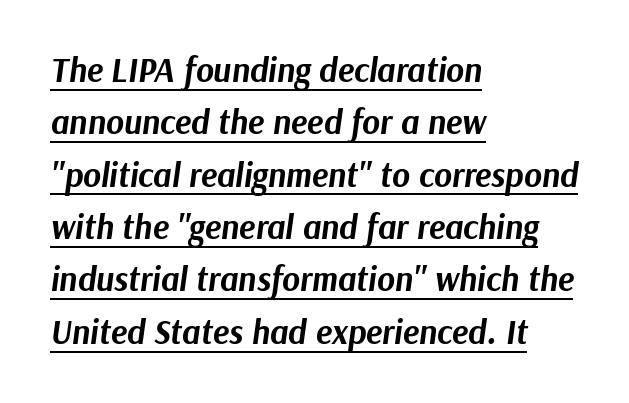
The image shows 34 px bold type, italic (leaning right); set left-aligned, normal line spacing (1.54x), normal letter spacing, underlined; medium stroke contrast and a medium x-height.
